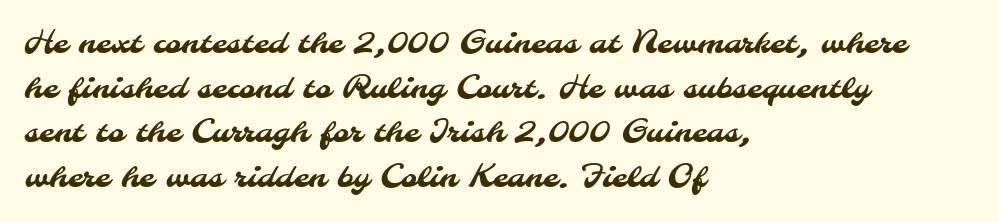
Q: Is the typeface a serif or a sans-serif typeface? A: Sans-serif.
Q: Is the text underlined? A: No.
Q: How is the paragraph aligned? A: Left-aligned.
Q: Is the spacing between letters normal or unusually wide? A: Normal.
Q: Is the spacing between lines tight, normal or loose? A: Normal.
Q: Width (condensed, normal, or wide)? A: Normal.
Q: Stroke contrast? A: Medium.
Q: x-height? A: Small.
Q: Monospaced? A: No.
